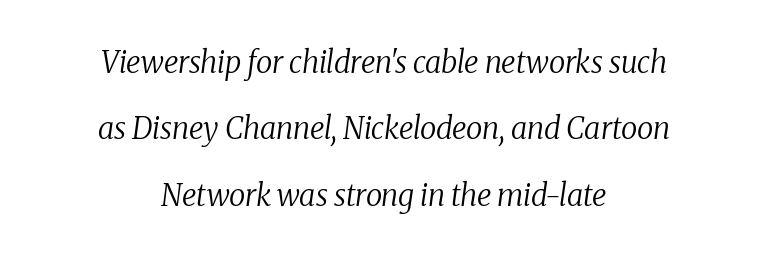
{"serif": "yes", "italic": "yes", "lean": "right", "slant_degrees": 8, "bold": "no", "weight": "regular", "width": "normal", "stroke_contrast": "medium", "x_height": "medium", "monospaced": "no", "underline": "no", "align": "center", "line_spacing": "loose", "line_spacing_ratio": 2.21, "letter_spacing": "normal", "letter_spacing_em": 0.0, "glyph_px": 30}
